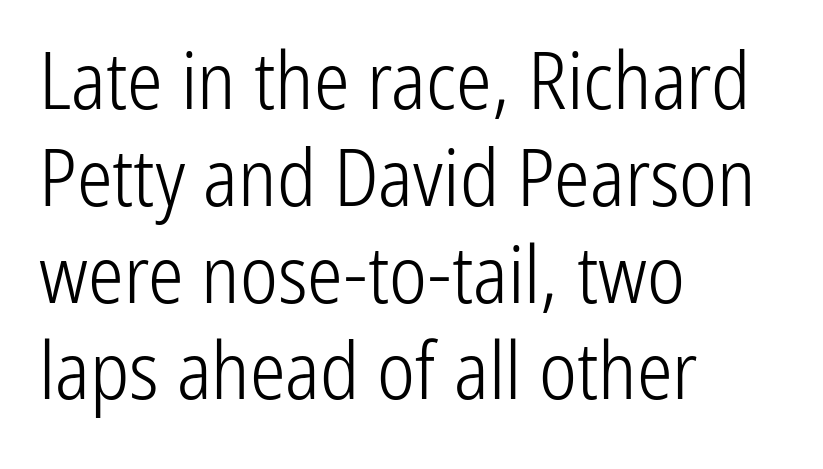
A typesetter would call this proportional, since set widths differ per character. No letter is thick-stroked: the sample isn't bold. The paragraph shown leans on its left margin. Any mark beneath the type? The region is blank. The axis of the letterforms is exactly vertical. These lines keep a tight, regular rhythm from letter to letter.
